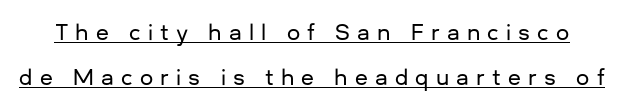
{"italic": "no", "underline": "yes", "line_spacing": "loose", "line_spacing_ratio": 2.14, "letter_spacing": "wide", "letter_spacing_em": 0.34, "glyph_px": 21}
